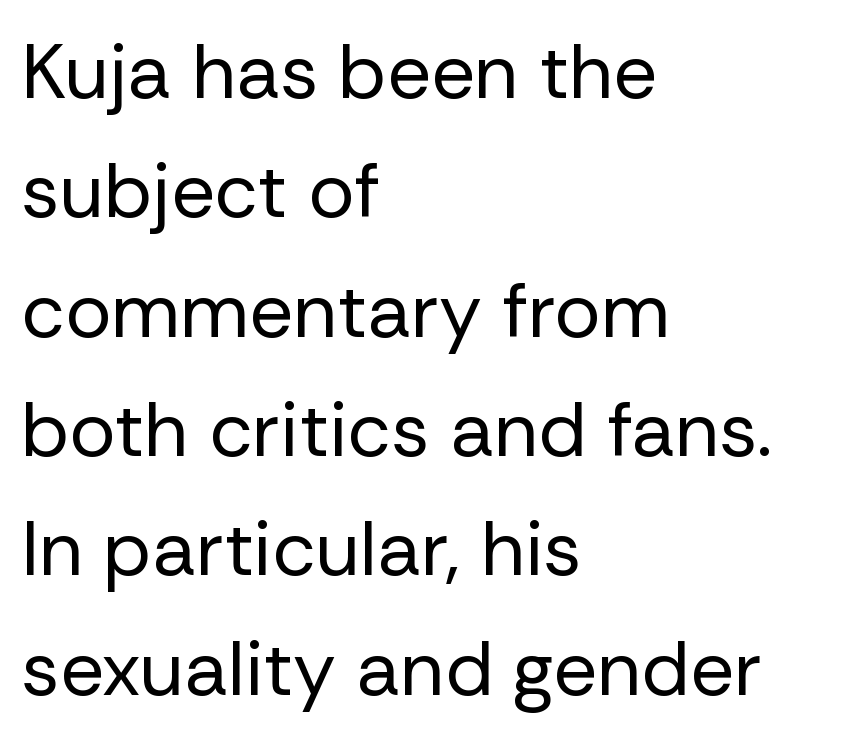
Horizontal bands of white between lines are of average thickness. Type without underlining. You can tell from the bare stems that sans-serif type was used. Words appear dense and cohesive because spacing is normal. The letterforms sit at book weight or below. Is the block centered? No — it sits flush against the left margin.
